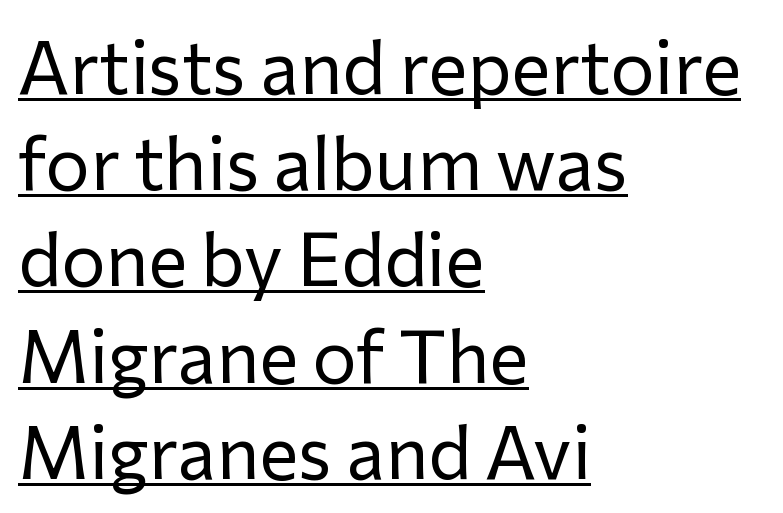
Q: Is the text bold? A: No.
Q: Is the text italic (slanted)? A: No, it is upright.
Q: Is the typeface a serif or a sans-serif typeface? A: Sans-serif.
Q: Is the text underlined? A: Yes.
Q: How is the paragraph aligned? A: Left-aligned.
Q: Is the spacing between letters normal or unusually wide? A: Normal.
Q: Is the spacing between lines tight, normal or loose? A: Normal.
Q: Width (condensed, normal, or wide)? A: Normal.
Q: Stroke contrast? A: Low.
Q: x-height? A: Medium.
Q: Monospaced? A: No.
